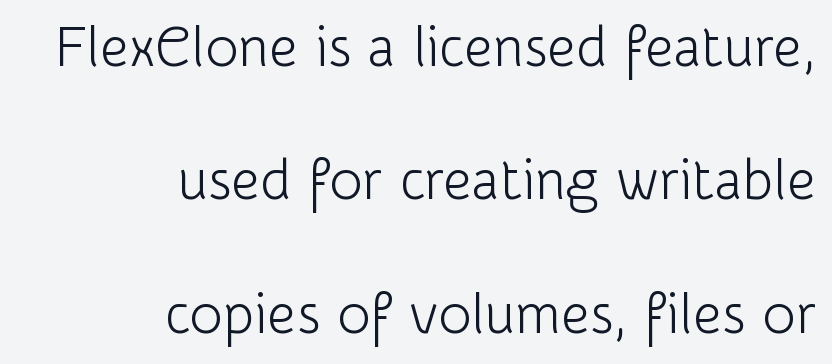
The image shows 56 px light sans-serif type, upright; set right-aligned, loose line spacing (2.38x), normal letter spacing, not underlined; low stroke contrast and a medium x-height.
